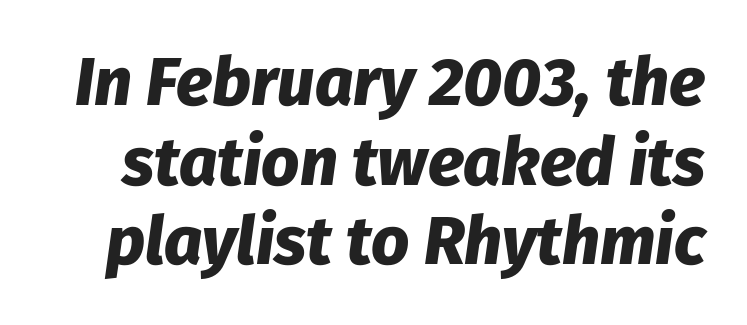
The image shows 67 px heavy type, italic (leaning right); set line spacing 1.19x, normal letter spacing, not underlined; low stroke contrast and a medium x-height.
